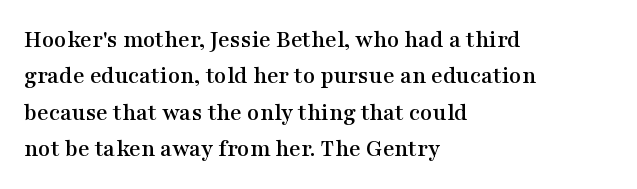
Q: Is the text italic (slanted)? A: No, it is upright.
Q: Is the text underlined? A: No.
Q: How is the paragraph aligned? A: Left-aligned.
Q: Is the spacing between letters normal or unusually wide? A: Normal.
Q: Is the spacing between lines tight, normal or loose? A: Normal.
